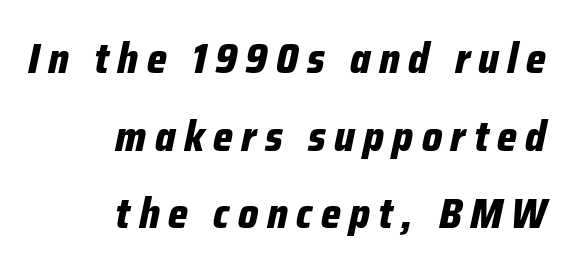
{"italic": "yes", "lean": "right", "slant_degrees": 12, "bold": "yes", "weight": "bold", "width": "condensed", "stroke_contrast": "low", "x_height": "medium", "monospaced": "no", "underline": "no", "align": "right", "line_spacing_ratio": 1.85, "letter_spacing": "wide", "letter_spacing_em": 0.2, "glyph_px": 42}
